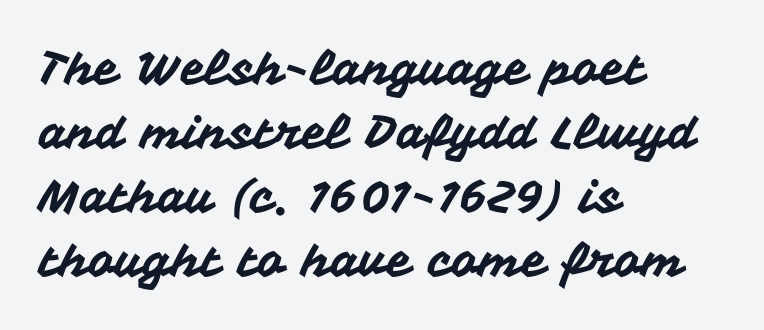
Q: Is the text italic (slanted)? A: Yes.
Q: Is the typeface a serif or a sans-serif typeface? A: Sans-serif.
Q: Is the text underlined? A: No.
Q: How is the paragraph aligned? A: Left-aligned.
Q: Is the spacing between letters normal or unusually wide? A: Normal.
Q: Is the spacing between lines tight, normal or loose? A: Normal.
Q: Width (condensed, normal, or wide)? A: Normal.
Q: Stroke contrast? A: Medium.
Q: x-height? A: Medium.
Q: Monospaced? A: No.
